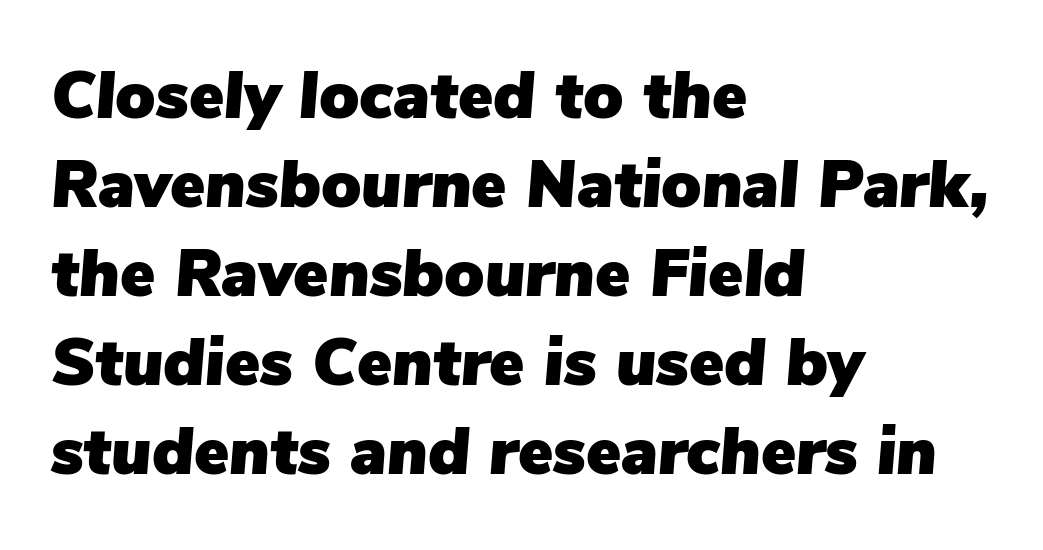
{"italic": "yes", "lean": "right", "slant_degrees": 5, "width": "normal", "stroke_contrast": "low", "x_height": "medium", "monospaced": "no", "underline": "no", "align": "left", "line_spacing": "normal", "line_spacing_ratio": 1.35, "letter_spacing": "normal", "letter_spacing_em": 0.0, "glyph_px": 66}
